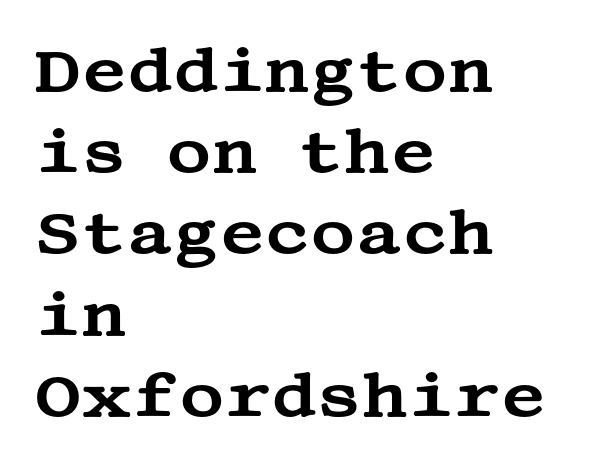
The image shows 62 px wide serif type, upright; set left-aligned, normal line spacing (1.31x), normal letter spacing, not underlined; medium stroke contrast and a large x-height.
